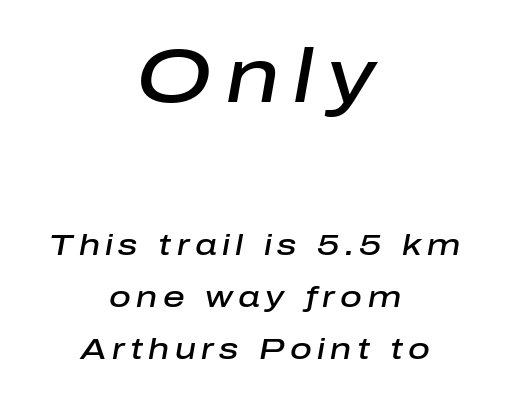
The image shows 76 px semibold type, italic (leaning right); set centered, line spacing 1.74x, not underlined; the first (top) block is 2.53x larger; low stroke contrast and a medium x-height.
